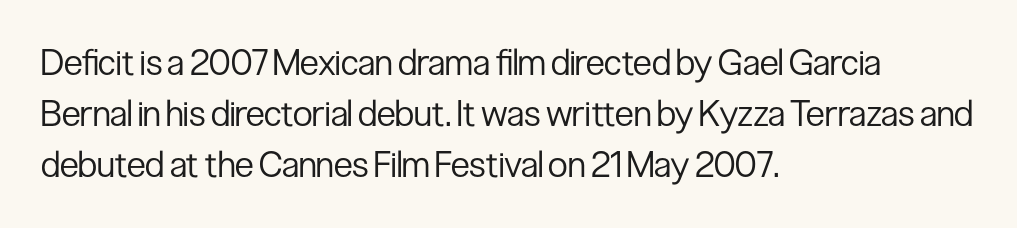
Q: Is the text bold? A: No.
Q: Is the text italic (slanted)? A: No, it is upright.
Q: Is the typeface a serif or a sans-serif typeface? A: Sans-serif.
Q: Is the text underlined? A: No.
Q: How is the paragraph aligned? A: Left-aligned.
Q: Is the spacing between letters normal or unusually wide? A: Normal.
Q: Is the spacing between lines tight, normal or loose? A: Normal.
Q: Width (condensed, normal, or wide)? A: Condensed.
Q: Stroke contrast? A: Low.
Q: x-height? A: Medium.
Q: Monospaced? A: No.
